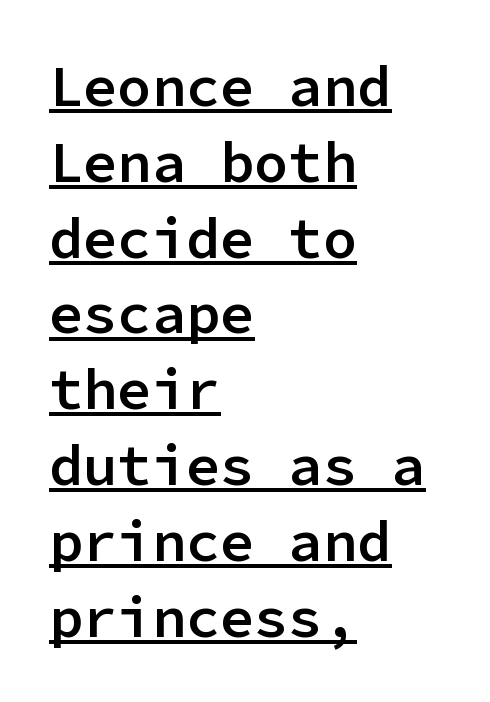
Q: Is the text bold? A: Semi-bold.
Q: Is the text italic (slanted)? A: No, it is upright.
Q: Is the typeface a serif or a sans-serif typeface? A: Sans-serif.
Q: Is the text underlined? A: Yes.
Q: How is the paragraph aligned? A: Left-aligned.
Q: Is the spacing between letters normal or unusually wide? A: Normal.
Q: Is the spacing between lines tight, normal or loose? A: Normal.
Q: Width (condensed, normal, or wide)? A: Normal.
Q: Stroke contrast? A: Low.
Q: x-height? A: Medium.
Q: Monospaced? A: Yes.
